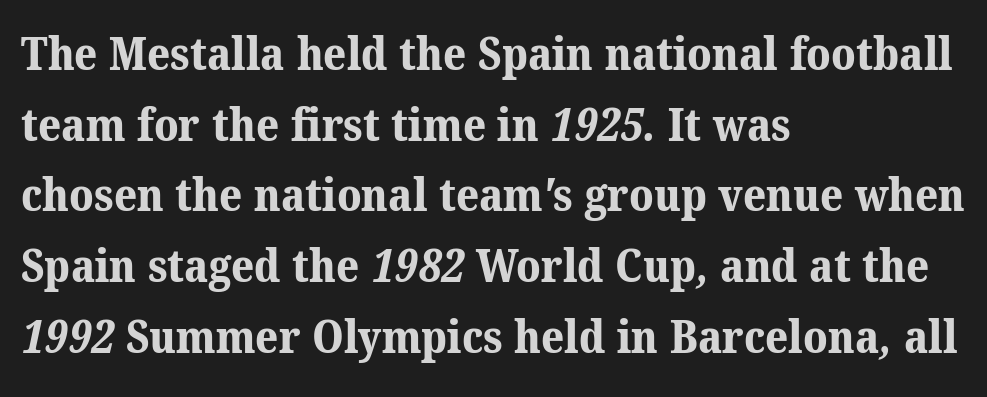
The image shows 45 px bold serif type; set left-aligned, normal line spacing (1.57x), normal letter spacing, not underlined; medium stroke contrast and a medium x-height.
